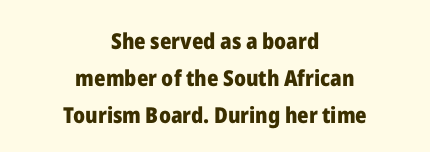
Q: Is the text bold? A: Yes.
Q: Is the text italic (slanted)? A: No, it is upright.
Q: Is the text underlined? A: No.
Q: How is the paragraph aligned? A: Centered.
Q: Is the spacing between letters normal or unusually wide? A: Normal.
Q: Is the spacing between lines tight, normal or loose? A: Normal.
